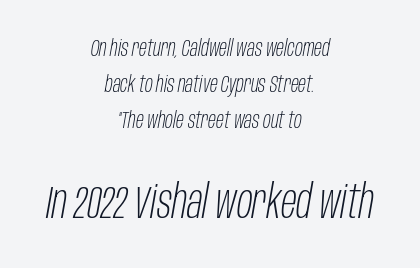
The strip under each line holds only bare page. The rendering uses natural spacing where letterforms have individual widths. The rendering keeps characters at their native spacing. The rendering uses a moderate line-height, typical for paragraphs.
